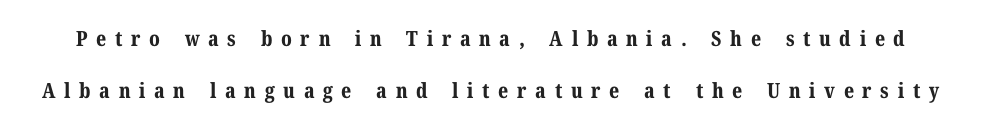
Q: Is the text bold? A: Yes.
Q: Is the text italic (slanted)? A: No, it is upright.
Q: Is the text underlined? A: No.
Q: Is the spacing between letters normal or unusually wide? A: Unusually wide.
Q: Is the spacing between lines tight, normal or loose? A: Loose.
